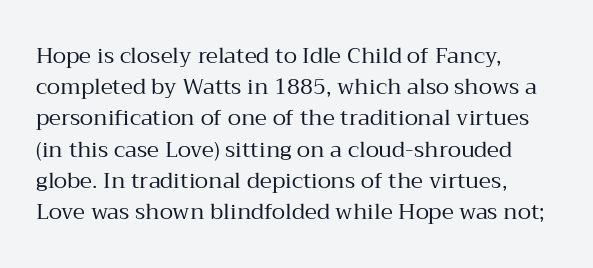
The image shows 22 px text type, upright; set left-aligned, normal line spacing (1.42x), normal letter spacing, not underlined.
